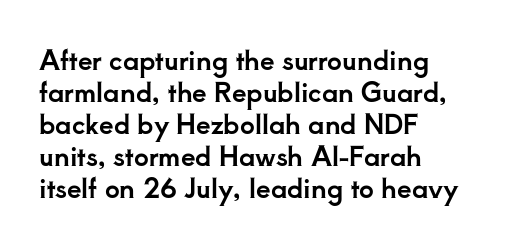
The image shows 26 px text type, upright; set left-aligned, line spacing 1.23x, normal letter spacing, not underlined.
